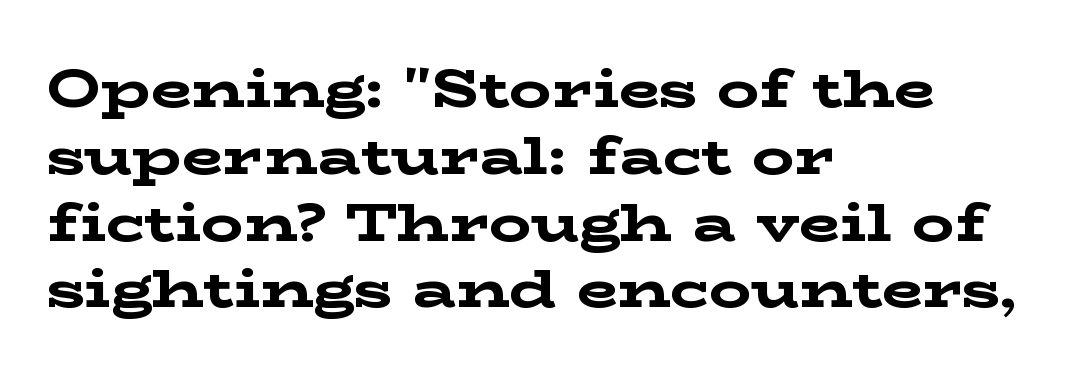
Q: Is the text bold? A: Yes.
Q: Is the text italic (slanted)? A: No, it is upright.
Q: Is the typeface a serif or a sans-serif typeface? A: Serif.
Q: Is the text underlined? A: No.
Q: How is the paragraph aligned? A: Left-aligned.
Q: Is the spacing between letters normal or unusually wide? A: Normal.
Q: Is the spacing between lines tight, normal or loose? A: Normal.
Q: Width (condensed, normal, or wide)? A: Wide.
Q: Stroke contrast? A: Low.
Q: x-height? A: Medium.
Q: Monospaced? A: No.
